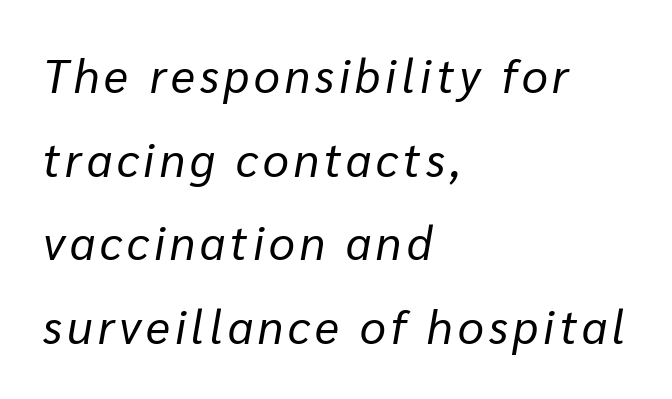
Honestly, there is no underline to notice here at all. Think of a printed novel: that variable character pitch is what you see here. In terms of posture, this sample is oblique. Does the copy run flush right? No — it runs flush left.
